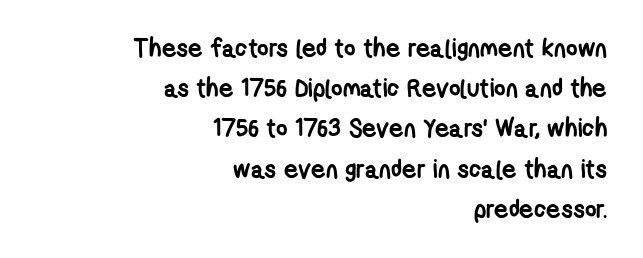
Q: Is the text bold? A: Yes.
Q: Is the text underlined? A: No.
Q: How is the paragraph aligned? A: Right-aligned.
Q: Is the spacing between letters normal or unusually wide? A: Normal.
Q: Is the spacing between lines tight, normal or loose? A: Normal.
